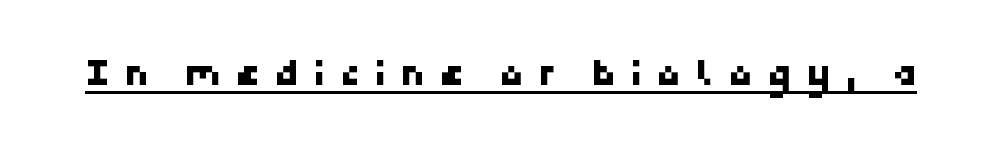
{"serif": "no", "width": "normal", "stroke_contrast": "low", "x_height": "medium", "underline": "yes", "letter_spacing": "wide", "letter_spacing_em": 0.35, "glyph_px": 40}
